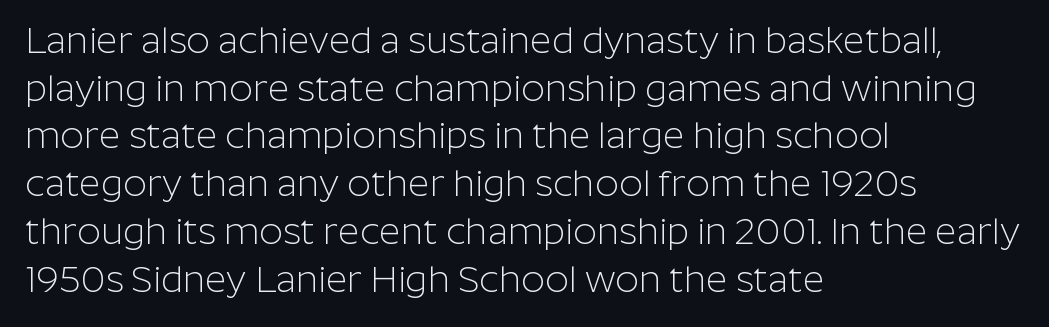
{"serif": "no", "italic": "no", "bold": "no", "weight": "light", "width": "normal", "stroke_contrast": "low", "x_height": "medium", "monospaced": "no", "underline": "no", "align": "left", "line_spacing": "normal", "line_spacing_ratio": 1.29, "letter_spacing": "normal", "letter_spacing_em": 0.0, "glyph_px": 37}
